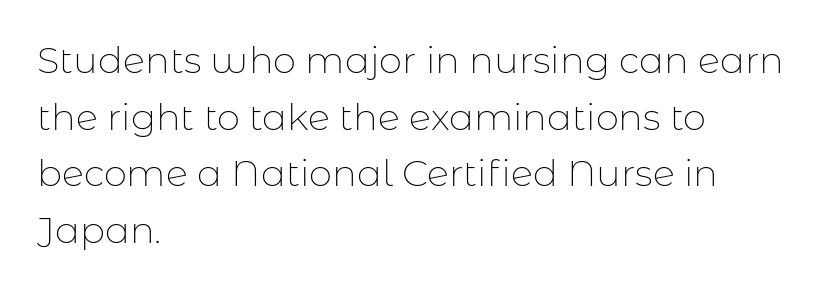
The face used here is proportionally spaced, like ordinary book or web type. Anything drawn beneath the words? Only blank space. Is the type heavy? It reads as light-to-regular instead. Honestly, the row spacing looks completely unremarkable. The type is set solid horizontally, with unmodified tracking. The rag falls on the right side of this text block.
